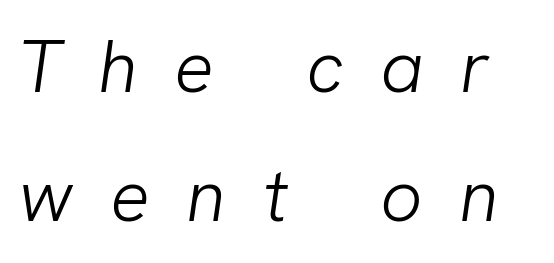
Q: Is the text bold? A: No.
Q: Is the typeface a serif or a sans-serif typeface? A: Sans-serif.
Q: Is the text underlined? A: No.
Q: Is the spacing between letters normal or unusually wide? A: Unusually wide.
Q: Width (condensed, normal, or wide)? A: Normal.
Q: Stroke contrast? A: Low.
Q: x-height? A: Medium.
Q: Monospaced? A: No.
